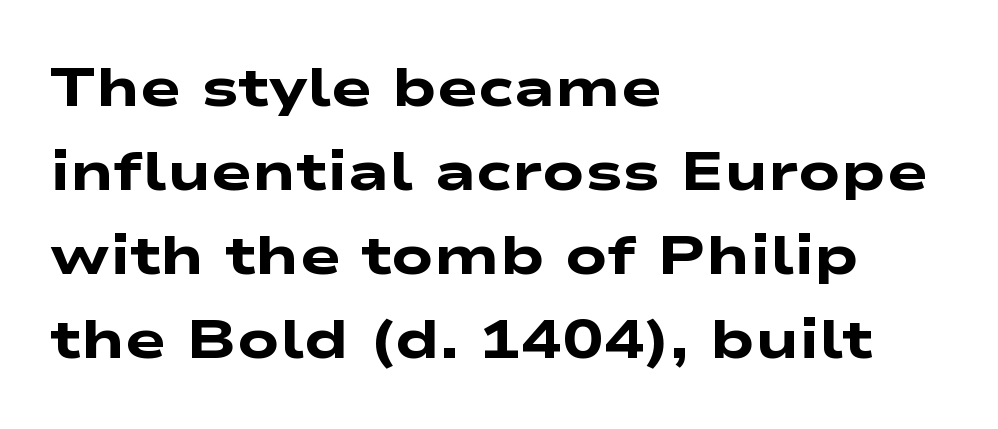
{"serif": "no", "bold": "yes", "weight": "heavy", "width": "wide", "stroke_contrast": "low", "x_height": "medium", "monospaced": "no", "underline": "no", "align": "left", "line_spacing": "normal", "line_spacing_ratio": 1.53, "letter_spacing": "normal", "letter_spacing_em": 0.0, "glyph_px": 55}
